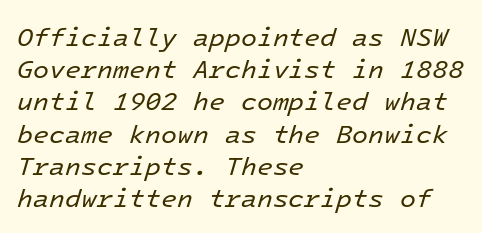
The image shows 26 px text type, italic (leaning right); set left-aligned, line spacing 1.24x, normal letter spacing, not underlined.
